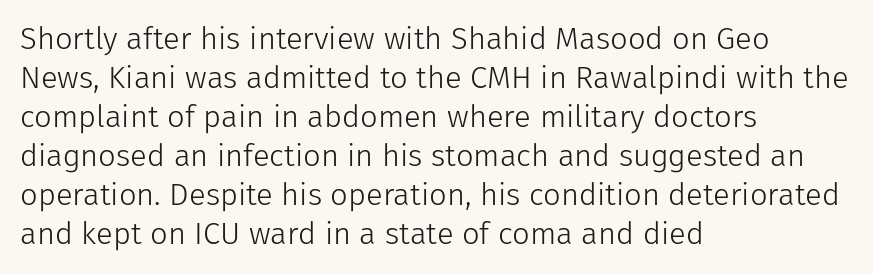
Q: Is the text bold? A: No.
Q: Is the text italic (slanted)? A: No, it is upright.
Q: Is the typeface a serif or a sans-serif typeface? A: Sans-serif.
Q: Is the text underlined? A: No.
Q: How is the paragraph aligned? A: Left-aligned.
Q: Is the spacing between letters normal or unusually wide? A: Normal.
Q: Is the spacing between lines tight, normal or loose? A: Normal.
Q: Width (condensed, normal, or wide)? A: Normal.
Q: Stroke contrast? A: Low.
Q: x-height? A: Medium.
Q: Monospaced? A: No.
